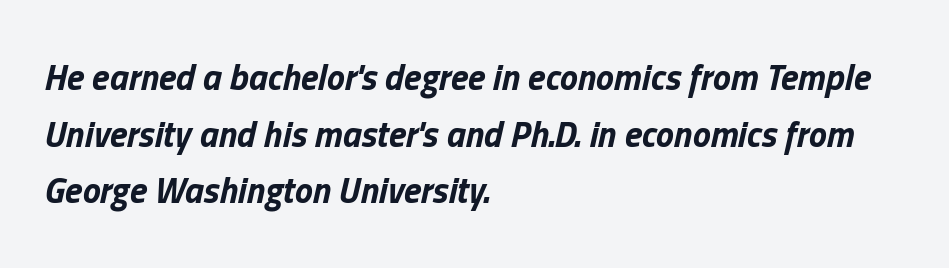
The image shows 36 px bold type, italic (leaning right); set left-aligned, normal line spacing (1.57x), normal letter spacing, not underlined; low stroke contrast and a medium x-height.
